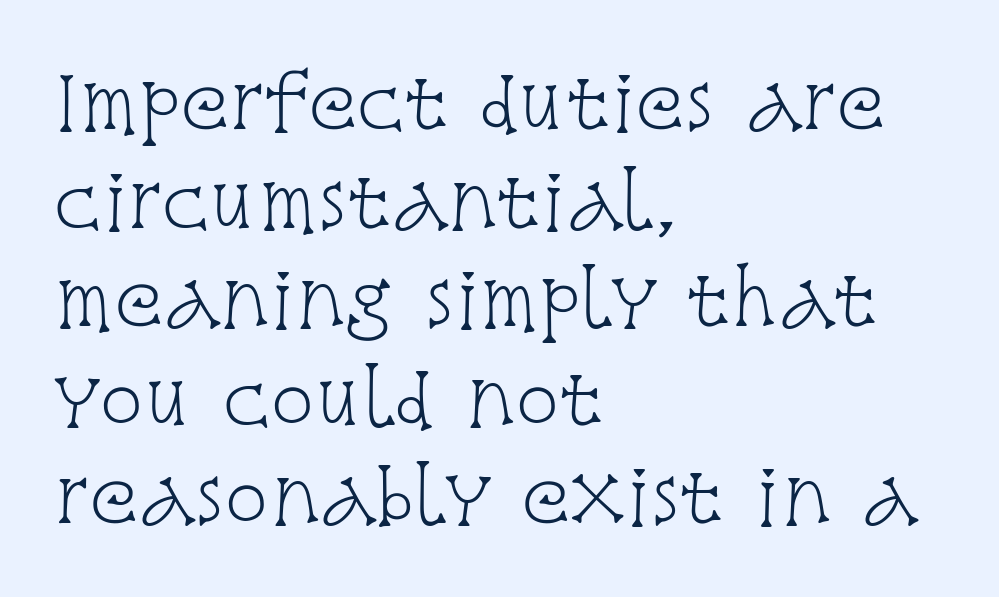
{"serif": "yes", "italic": "no", "bold": "no", "weight": "light", "width": "condensed", "stroke_contrast": "low", "x_height": "large", "monospaced": "no", "underline": "no", "align": "left", "line_spacing": "normal", "line_spacing_ratio": 1.35, "letter_spacing": "normal", "letter_spacing_em": 0.0, "glyph_px": 73}
